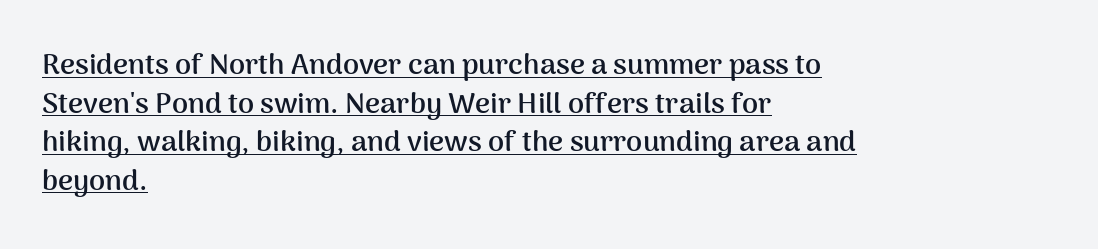
Emphasis by weight is at full strength: bold. Each word holds together tightly as a unit, with standard inter-letter gaps. Whoever set this chose a conventional vertical rhythm. Every row of glyphs begins at an identical x-position on the left. Style check: upright. The letters advance in unequal steps, a hallmark of proportional type.
